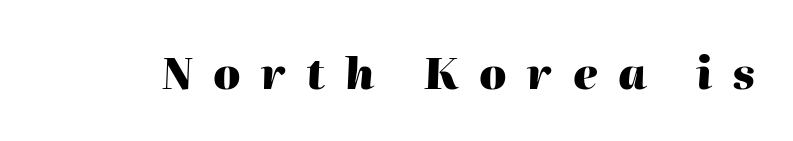
Typesetter's note: full bold, strokes at maximum text heaviness. Characters follow at a spacing far wider than the type designer built in. Check the space under the baseline: it is left empty. Varying glyph widths throughout — classic text-font behaviour. The face used here has a pronounced slope to its letters.
